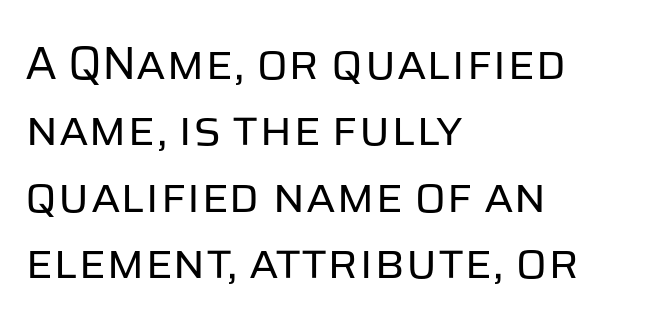
The image shows 47 px regular-weight sans-serif type, upright; set left-aligned, normal line spacing (1.41x), normal letter spacing, not underlined; low stroke contrast and a large x-height.
